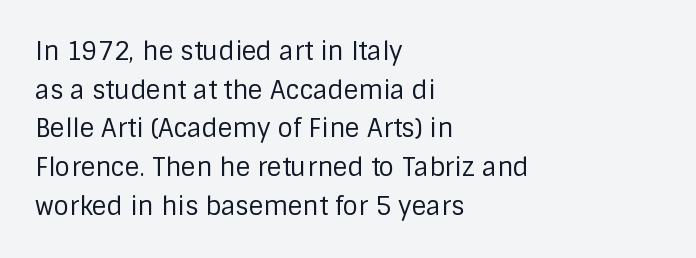
Notice how descenders clear the ascenders below comfortably — that's standard leading. Posture: vertical. Letter spacing: default. This rendering uses left alignment, leaving the right contour irregular.
